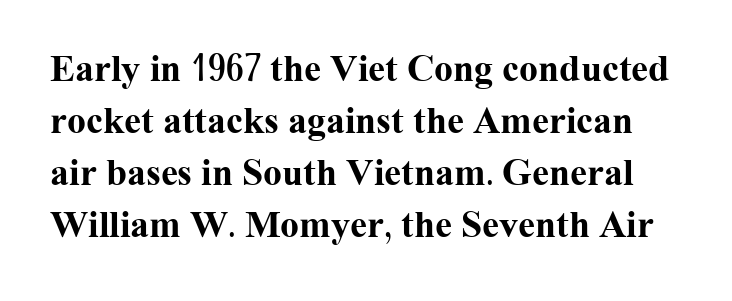
{"serif": "yes", "italic": "no", "bold": "yes", "weight": "bold", "width": "normal", "stroke_contrast": "medium", "x_height": "medium", "monospaced": "no", "underline": "no", "line_spacing": "normal", "line_spacing_ratio": 1.37, "letter_spacing": "normal", "letter_spacing_em": 0.0, "glyph_px": 38}
